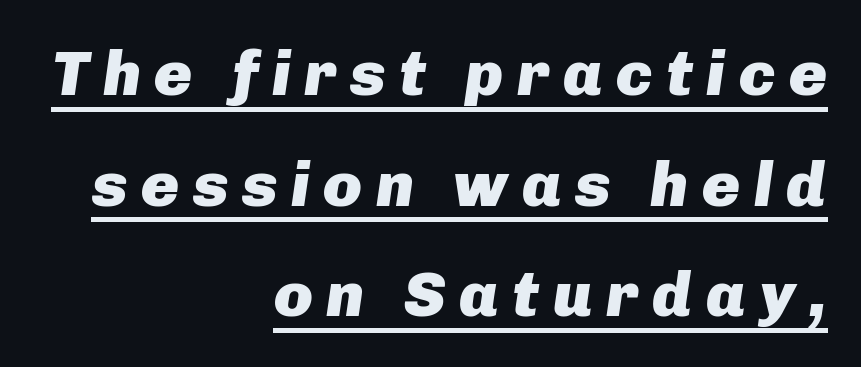
The font is running at its bold setting. Horizontally, the lines are justified to the trailing edge only. Here the designer chose a conventional face with non-uniform glyph widths. Slant detected: the letters are inclined. Spacing between characters has been opened up far beyond the box default. Glance below the letters and you will spot a drawn line.
